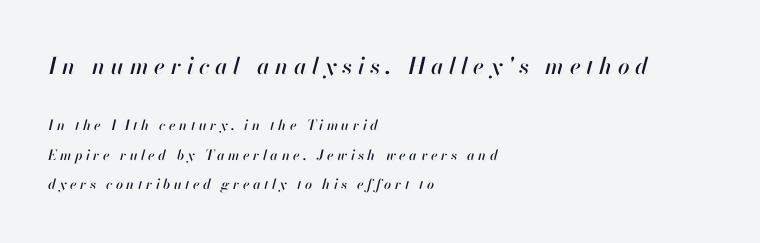
The image shows 23 px text type, italic (leaning right); set left-aligned, loose line spacing (2.09x), unusually wide letter spacing (+0.24 em), not underlined; the first (top) block is 1.64x larger.
